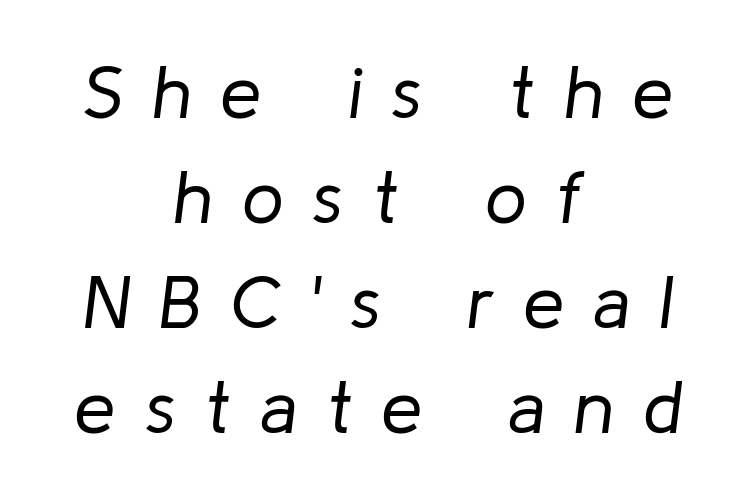
There is plenty of visible air inserted between adjacent glyphs. Check the space under the baseline: it is left empty. Here the designer chose a conventional face with non-uniform glyph widths. The letters are slanted; this is an italic face. Weight: not bold — regular or lighter.
